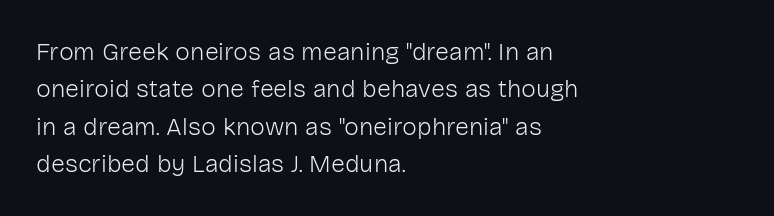
{"italic": "no", "bold": "no", "underline": "no", "align": "left", "line_spacing": "normal", "line_spacing_ratio": 1.5, "letter_spacing": "normal", "letter_spacing_em": 0.0, "glyph_px": 25}
